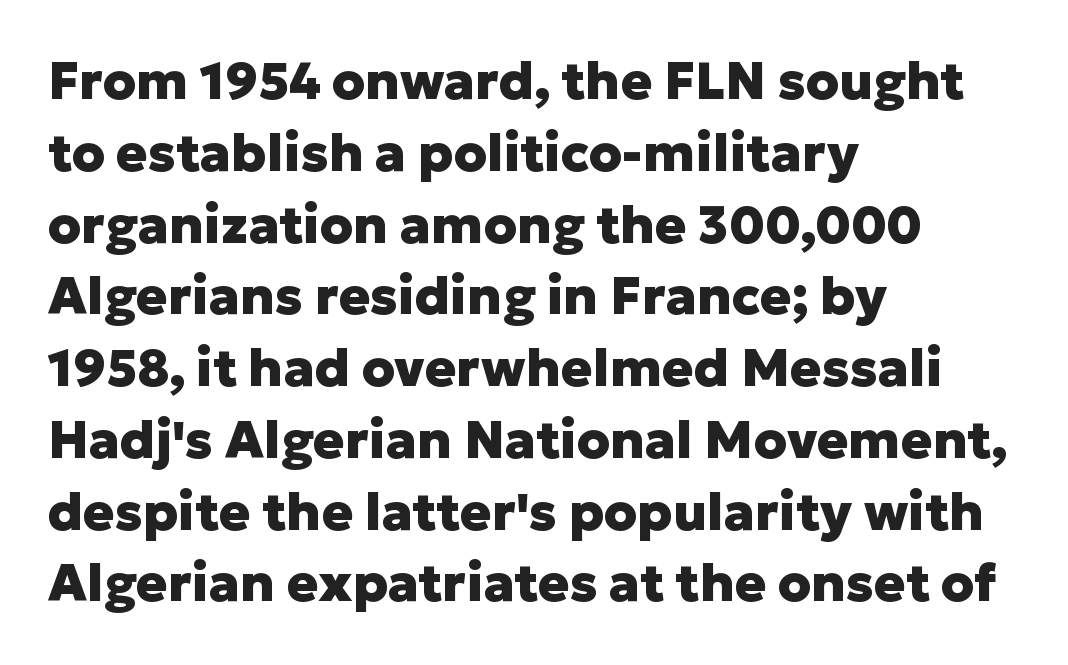
Each letter keeps its own natural width here, so spacing adapts to shape. Every row of glyphs begins at an identical x-position on the left. Regular leading. Here the glyphs are tracked normally, forming tight word shapes. The lettering holds an erect, upright posture throughout. Compared with an ordinary text face, these strokes are far heavier — a full bold.
